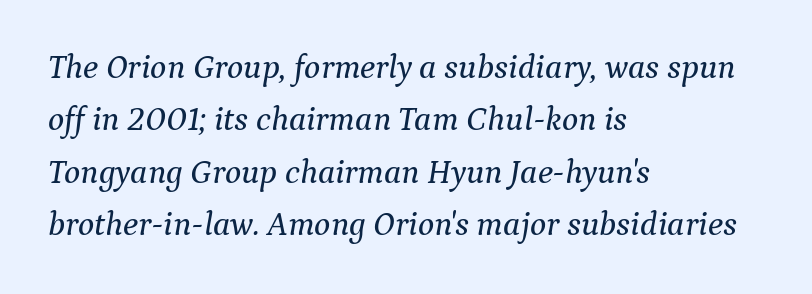
Type style note: has serifs. Look at the tracking — it's just the regular setting, nothing added. Note the varied advance widths — an 'i' is clearly narrower than an 'm'. Plain, unruled lines of type. Rendered with sloped, italic letterforms. Line spacing here is normal.
